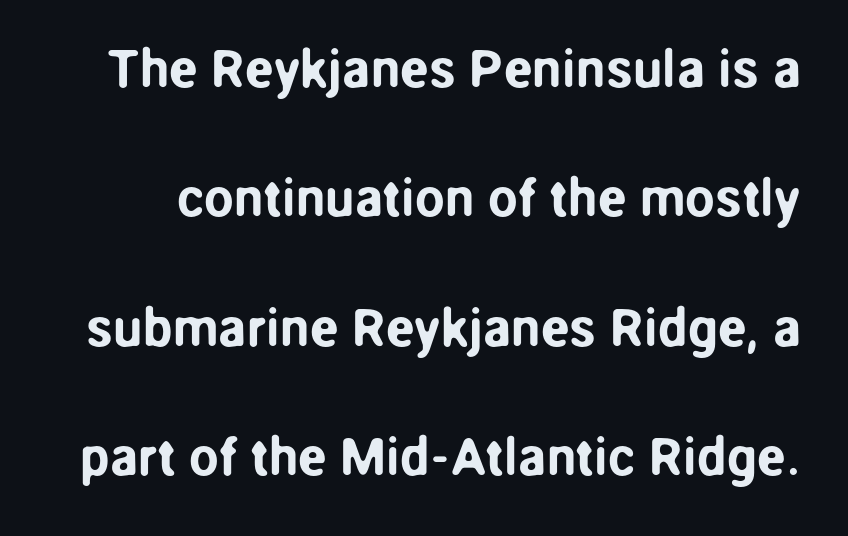
Q: Is the text italic (slanted)? A: No, it is upright.
Q: Is the typeface a serif or a sans-serif typeface? A: Sans-serif.
Q: Is the text underlined? A: No.
Q: Is the spacing between letters normal or unusually wide? A: Normal.
Q: Is the spacing between lines tight, normal or loose? A: Loose.
Q: Width (condensed, normal, or wide)? A: Normal.
Q: Stroke contrast? A: Low.
Q: x-height? A: Medium.
Q: Monospaced? A: No.
